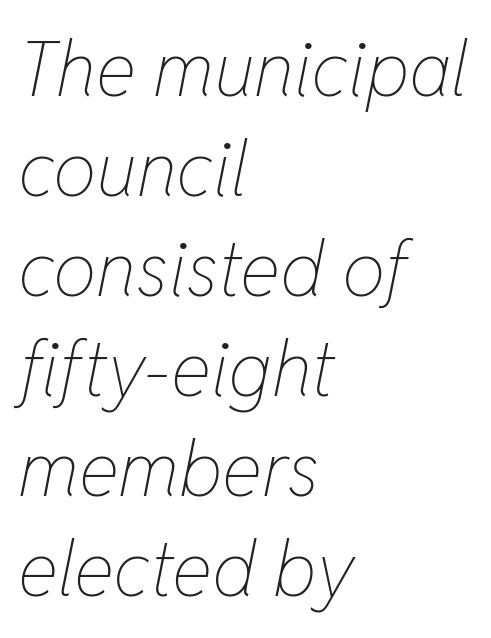
This sample keeps an unexceptional amount of space between lines. Honestly, the letter spacing is just normal — you wouldn't notice it. Quick note: italic. Clear beneath every line of the passage. Every row of glyphs begins at an identical x-position on the left. Character widths vary here, with narrow letters taking less room than wide ones.
